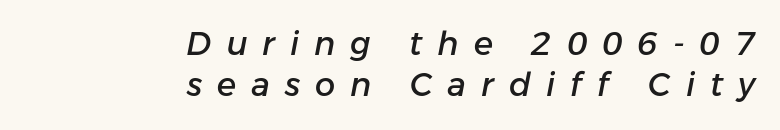
Q: Is the text italic (slanted)? A: Yes, it leans right by about 11 degrees.
Q: Is the text underlined? A: No.
Q: How is the paragraph aligned? A: Right-aligned.
Q: Is the spacing between letters normal or unusually wide? A: Unusually wide.
Q: Is the spacing between lines tight, normal or loose? A: Normal.
Q: Width (condensed, normal, or wide)? A: Normal.
Q: Stroke contrast? A: Low.
Q: x-height? A: Medium.
Q: Monospaced? A: No.
